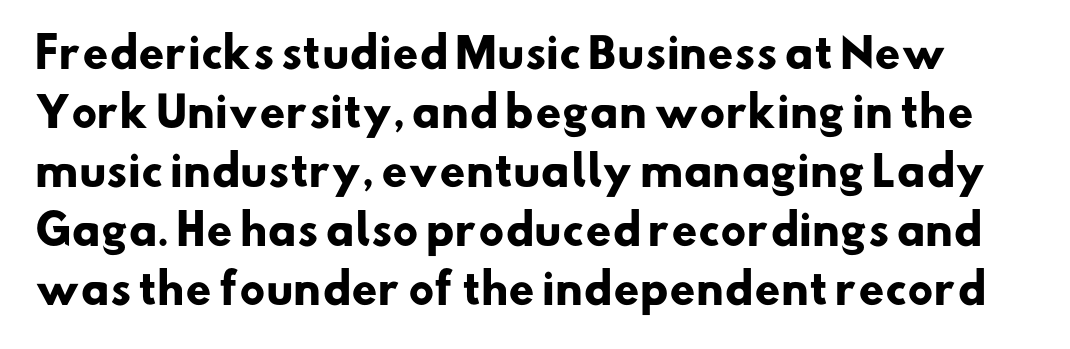
Clear beneath every line of the passage. The glyphs in this specimen are sans serif. Between one letter and the next there's only the usual sliver of space. What's the leading like? Ordinary, nothing unusual.
